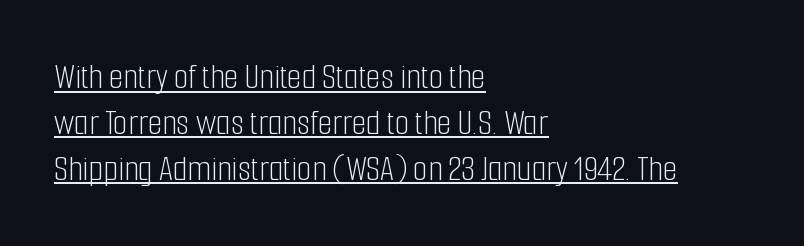
Teacher's note: observe the even left margin — that is flush-left alignment. The letters look calm and open, with moderate or lighter stems. These lines are rendered in a variable-pitch font. Emphasis is given by a line drawn under the lettering. The type sits square on the baseline with zero lean.
